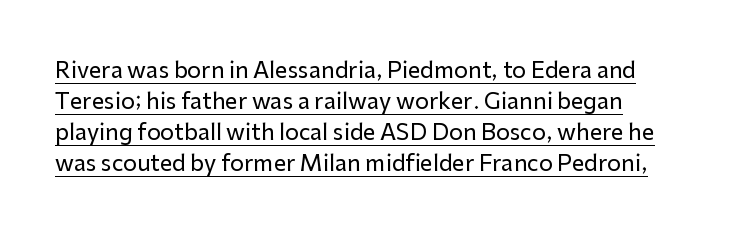
{"italic": "no", "underline": "yes", "align": "left", "line_spacing": "normal", "line_spacing_ratio": 1.41, "letter_spacing": "normal", "letter_spacing_em": 0.0, "glyph_px": 22}
